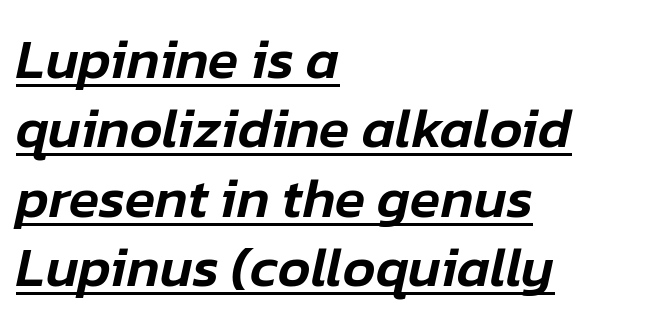
Q: Is the text italic (slanted)? A: Yes, it leans right by about 12 degrees.
Q: Is the text underlined? A: Yes.
Q: How is the paragraph aligned? A: Left-aligned.
Q: Is the spacing between letters normal or unusually wide? A: Normal.
Q: Width (condensed, normal, or wide)? A: Normal.
Q: Stroke contrast? A: Low.
Q: x-height? A: Medium.
Q: Monospaced? A: No.
